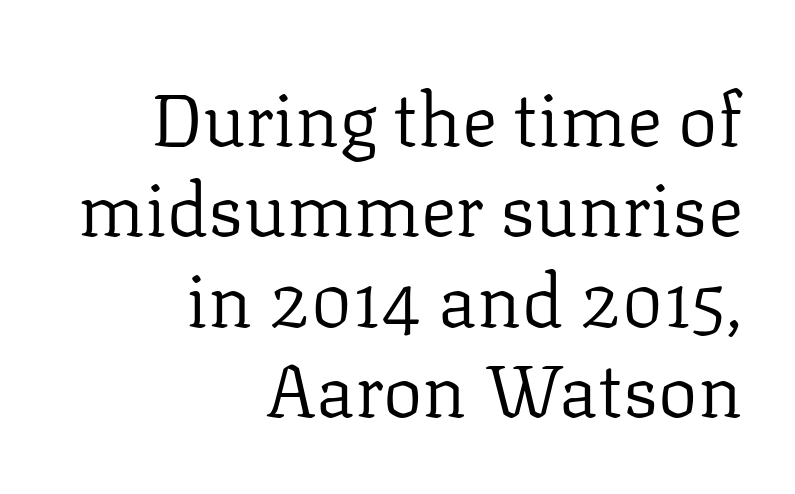
{"serif": "yes", "italic": "no", "bold": "no", "weight": "regular", "width": "normal", "stroke_contrast": "low", "x_height": "medium", "monospaced": "no", "underline": "no", "align": "right", "line_spacing_ratio": 1.22, "letter_spacing": "normal", "letter_spacing_em": 0.0, "glyph_px": 74}
